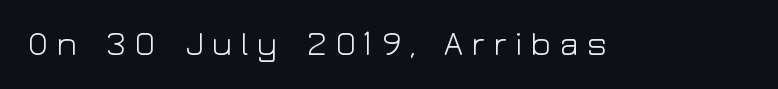
Q: Is the text bold? A: No.
Q: Is the text italic (slanted)? A: No, it is upright.
Q: Is the typeface a serif or a sans-serif typeface? A: Sans-serif.
Q: Is the text underlined? A: No.
Q: Is the spacing between letters normal or unusually wide? A: Unusually wide.
Q: Width (condensed, normal, or wide)? A: Wide.
Q: Stroke contrast? A: Low.
Q: x-height? A: Medium.
Q: Monospaced? A: No.
